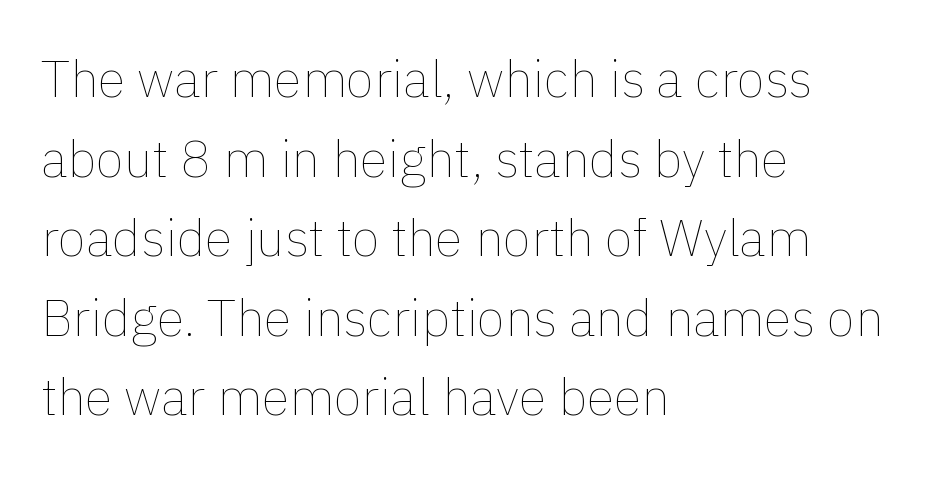
Proportional: the letters do not fall into vertical columns. Posture: vertical. The lines are quadded left. The lines sit at an ordinary, default distance from one another.
